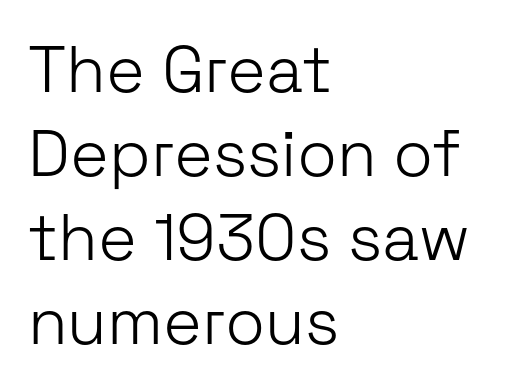
{"serif": "no", "italic": "no", "bold": "no", "weight": "light", "width": "normal", "stroke_contrast": "low", "x_height": "medium", "monospaced": "no", "underline": "no", "align": "left", "line_spacing": "normal", "line_spacing_ratio": 1.29, "letter_spacing": "normal", "letter_spacing_em": 0.0, "glyph_px": 65}
